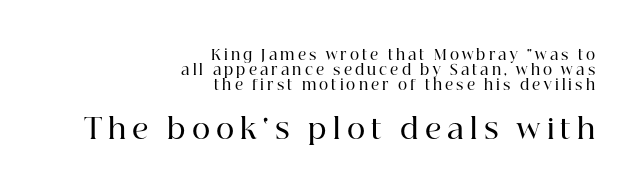
{"serif": "yes", "italic": "no", "bold": "semi", "weight": "semibold", "width": "normal", "stroke_contrast": "high", "x_height": "medium", "monospaced": "no", "underline": "no", "align": "right", "line_spacing": "tight", "line_spacing_ratio": 1.08, "letter_spacing": "wide", "letter_spacing_em": 0.22, "larger_block": "second", "size_ratio": 2.0, "glyph_px": 28}
